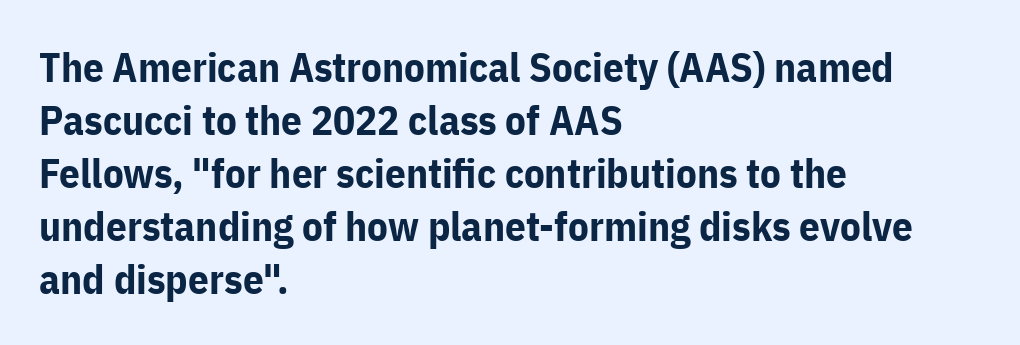
Teacher's note: observe the even left margin — that is flush-left alignment. Nothing unusual about the tracking: characters are spaced as the font intends. Each glyph is drawn with heavy, bold strokes. Does the lettering tilt? It doesn't — this is upright. One glance says typical: line gaps are just what's usual.
